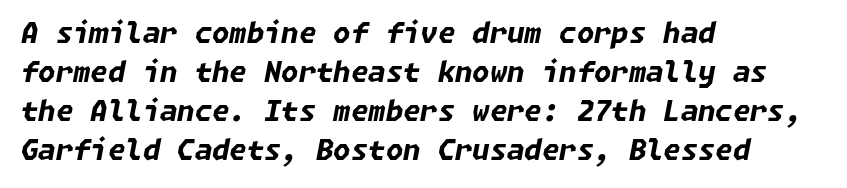
Set as a true bold cut, around the 700 mark. The leading is moderate, giving the passage an even texture. The gaps between neighbouring characters are ordinary and unremarkable. All the whitespace from short lines collects on the right.
